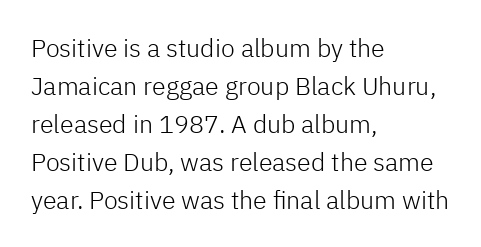
The image shows 25 px text type, upright; set left-aligned, normal line spacing (1.52x), normal letter spacing, not underlined.
